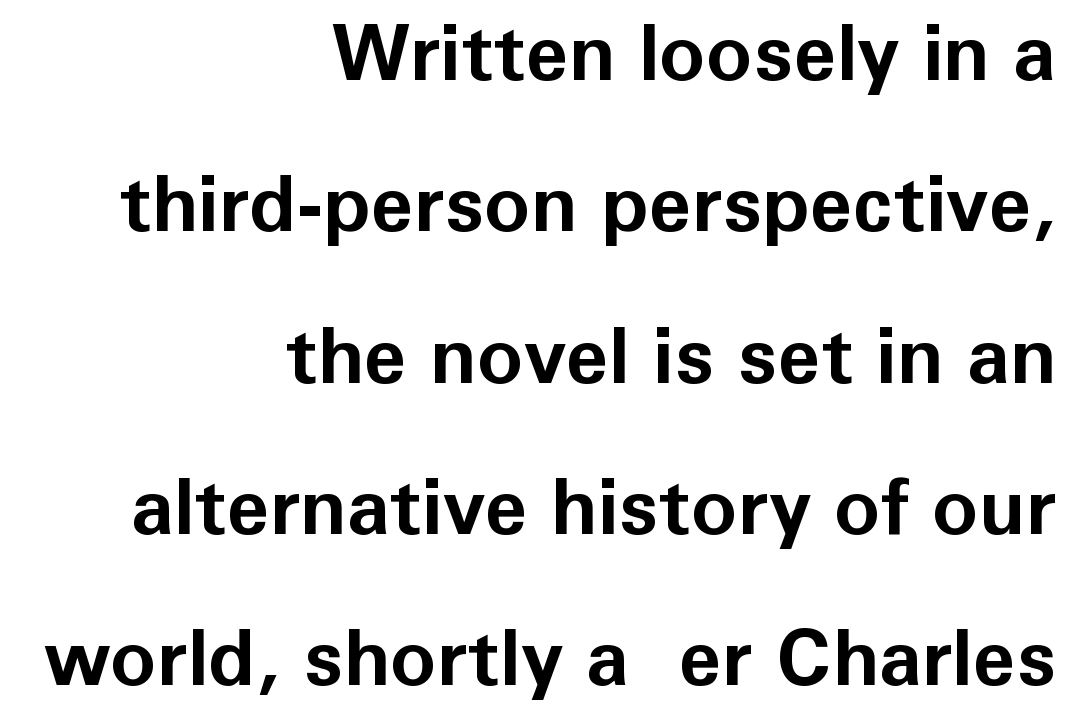
Q: Is the text bold? A: Yes.
Q: Is the text italic (slanted)? A: No, it is upright.
Q: Is the typeface a serif or a sans-serif typeface? A: Sans-serif.
Q: Is the text underlined? A: No.
Q: How is the paragraph aligned? A: Right-aligned.
Q: Is the spacing between letters normal or unusually wide? A: Normal.
Q: Is the spacing between lines tight, normal or loose? A: Loose.
Q: Width (condensed, normal, or wide)? A: Normal.
Q: Stroke contrast? A: Low.
Q: x-height? A: Medium.
Q: Monospaced? A: No.
